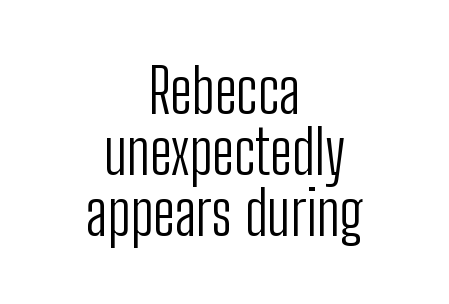
Q: Is the text bold? A: No.
Q: Is the text italic (slanted)? A: No, it is upright.
Q: Is the typeface a serif or a sans-serif typeface? A: Sans-serif.
Q: Is the text underlined? A: No.
Q: How is the paragraph aligned? A: Centered.
Q: Is the spacing between letters normal or unusually wide? A: Normal.
Q: Is the spacing between lines tight, normal or loose? A: Tight.
Q: Width (condensed, normal, or wide)? A: Condensed.
Q: Stroke contrast? A: Low.
Q: x-height? A: Medium.
Q: Monospaced? A: No.
